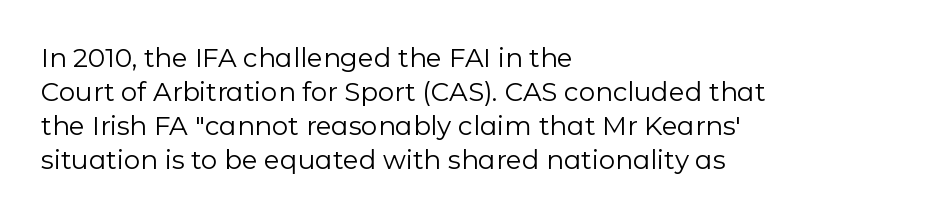
The image shows 26 px text type, upright; set left-aligned, normal line spacing (1.31x), normal letter spacing, not underlined.
